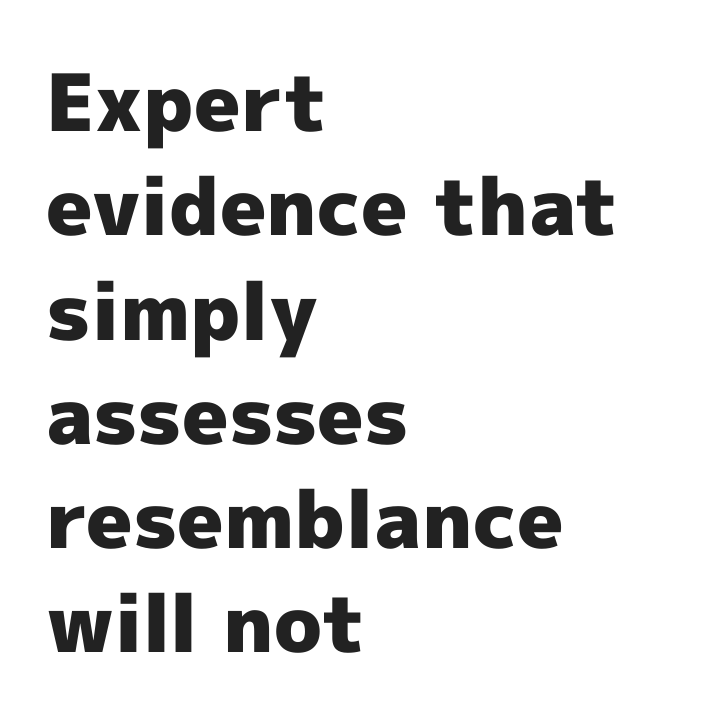
Heavy, bold letterforms. The characters display no serif detailing; their extremities are plain. Posture: straight, roman, zero tilt. The letters advance in unequal steps, a hallmark of proportional type.
